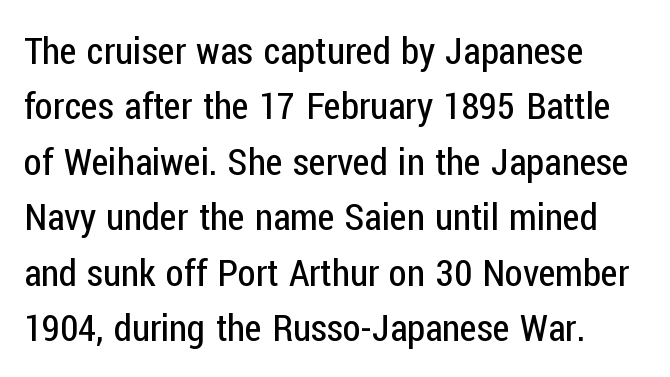
Note the varied advance widths — an 'i' is clearly narrower than an 'm'. Unlike a traditional serif, this face leaves its strokes unadorned. Caption: standard tracking, unaltered. Italic? Not at all — the glyphs are vertical. If you drew a ruler down the left edge, every line would touch it. A normal amount of white space separates one row of letters from the next.
